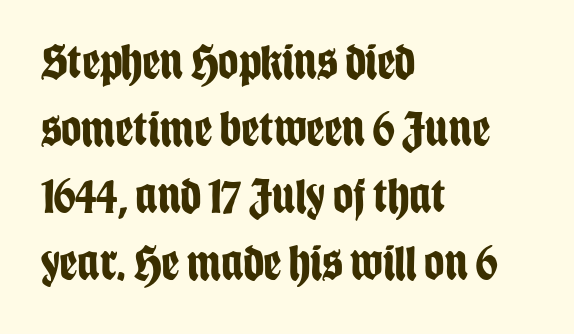
{"serif": "no", "italic": "no", "bold": "yes", "weight": "bold", "width": "condensed", "stroke_contrast": "low", "x_height": "large", "monospaced": "no", "underline": "no", "align": "left", "line_spacing": "normal", "line_spacing_ratio": 1.34, "letter_spacing": "normal", "letter_spacing_em": 0.0, "glyph_px": 50}
